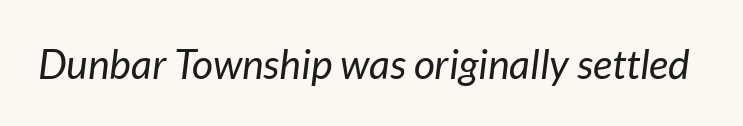
The horizontal fit of the characters is conventional and even. Descenders are the only things crossing below the line. Notice how the stems are inclined rather than vertical — that's the hallmark of italics. Character widths vary here, with narrow letters taking less room than wide ones. Counters stay open thanks to moderate or lighter strokes.
